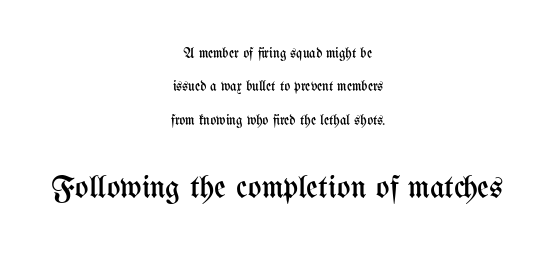
Layout note: lines centered. This reads as an unemphasized weight, regular at the heaviest. You could not count columns in this text — the font is proportionally spaced. The lower block of text is set noticeably larger than the block above it. If you measured baseline to baseline, you'd find a long distance.
